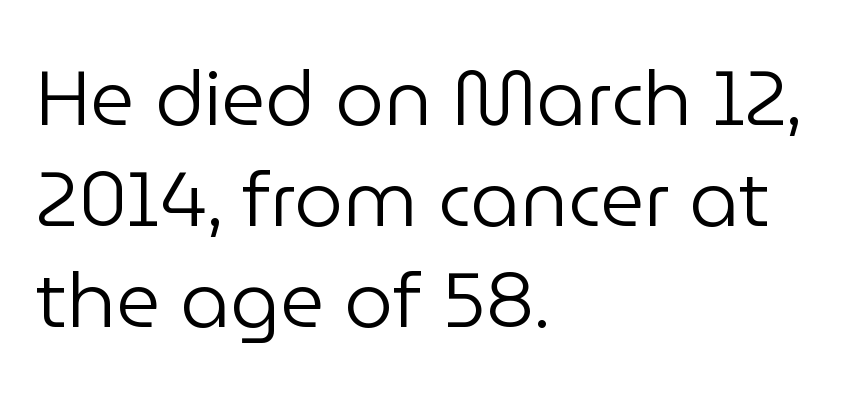
{"serif": "no", "italic": "no", "bold": "no", "weight": "regular", "width": "normal", "stroke_contrast": "low", "x_height": "medium", "monospaced": "no", "underline": "no", "align": "left", "line_spacing": "normal", "line_spacing_ratio": 1.31, "letter_spacing": "normal", "letter_spacing_em": 0.0, "glyph_px": 77}
